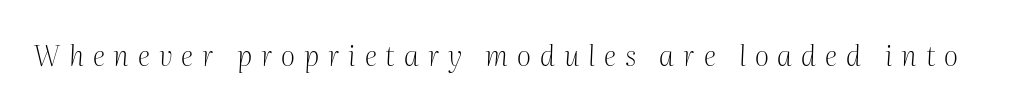
The image shows 28 px light serif type, italic (leaning right); set unusually wide letter spacing (+0.32 em), not underlined; medium stroke contrast and a medium x-height.
